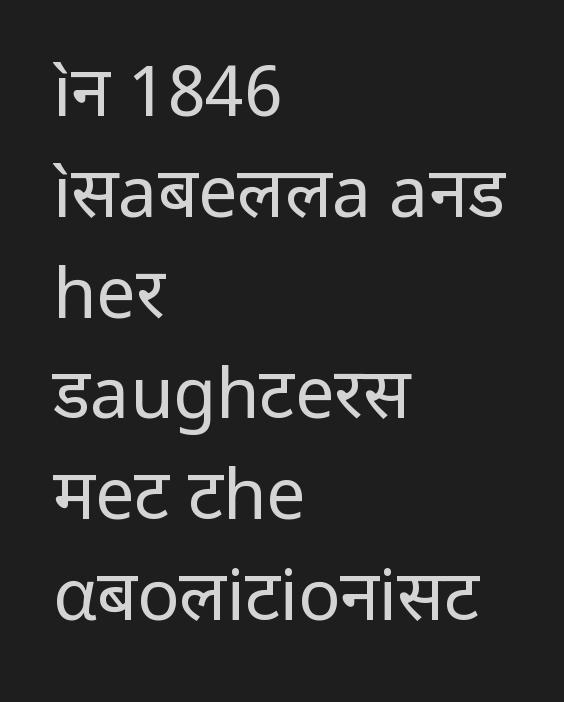
{"serif": "no", "italic": "no", "bold": "no", "weight": "regular", "width": "normal", "stroke_contrast": "low", "x_height": "medium", "monospaced": "no", "underline": "no", "align": "left", "line_spacing": "normal", "line_spacing_ratio": 1.44, "letter_spacing": "normal", "letter_spacing_em": 0.0, "glyph_px": 70}
